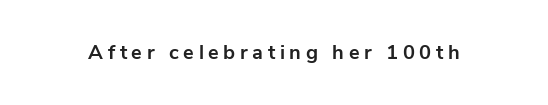
Q: Is the text bold? A: Yes.
Q: Is the text italic (slanted)? A: No, it is upright.
Q: Is the text underlined? A: No.
Q: Is the spacing between letters normal or unusually wide? A: Unusually wide.
